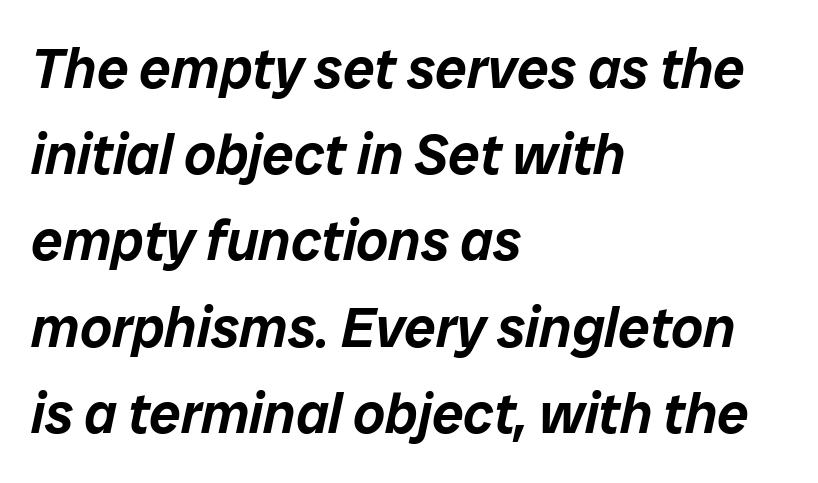
Q: Is the text italic (slanted)? A: Yes, it leans right by about 12 degrees.
Q: Is the text underlined? A: No.
Q: How is the paragraph aligned? A: Left-aligned.
Q: Is the spacing between letters normal or unusually wide? A: Normal.
Q: Is the spacing between lines tight, normal or loose? A: Normal.
Q: Width (condensed, normal, or wide)? A: Normal.
Q: Stroke contrast? A: Low.
Q: x-height? A: Medium.
Q: Monospaced? A: No.
